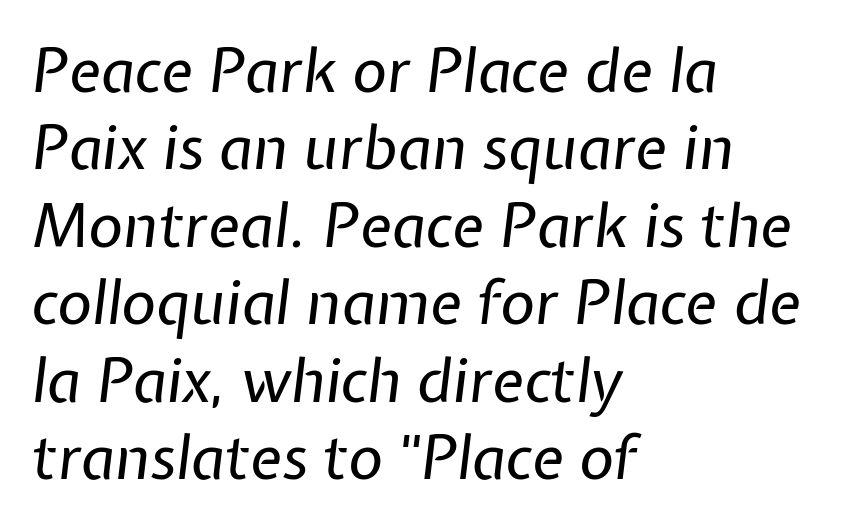
Q: Is the text bold? A: No.
Q: Is the text italic (slanted)? A: Yes, it leans right by about 7 degrees.
Q: Is the text underlined? A: No.
Q: How is the paragraph aligned? A: Left-aligned.
Q: Is the spacing between letters normal or unusually wide? A: Normal.
Q: Is the spacing between lines tight, normal or loose? A: Normal.
Q: Width (condensed, normal, or wide)? A: Normal.
Q: Stroke contrast? A: Low.
Q: x-height? A: Medium.
Q: Monospaced? A: No.
